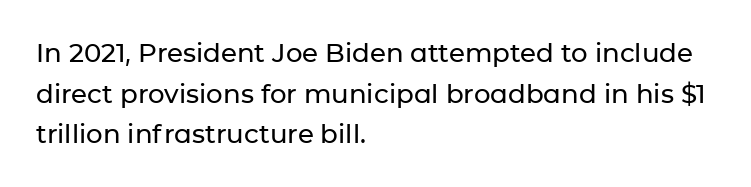
This rendering features lettering with no underline. How are the letters spaced? Ordinarily, with no added tracking. The setting favours the left margin, as ordinary paragraphs usually do. Does the lettering tilt? It doesn't — this is upright. Summary of vertical rhythm: regular, with standard interline spacing.
